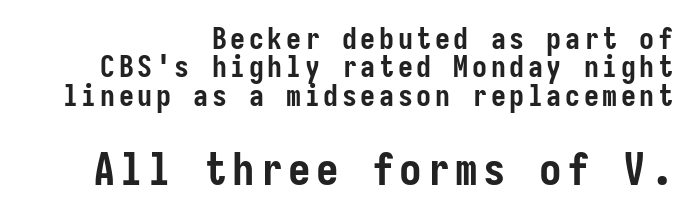
In terms of leading, this rendering errs on the cramped side. A typesetter would mark this as roman, not italic. In this sample the second text group is rendered at the bigger scale. Emphasis by weight is at full strength: bold. Check where the strokes stop: nothing finishes them off — pure sans.
